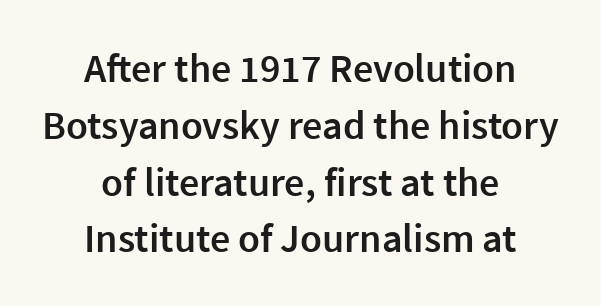
{"serif": "no", "italic": "no", "bold": "semi", "weight": "semibold", "width": "normal", "x_height": "medium", "monospaced": "no", "underline": "no", "align": "center", "line_spacing": "normal", "line_spacing_ratio": 1.42, "letter_spacing": "normal", "letter_spacing_em": 0.0, "glyph_px": 40}
